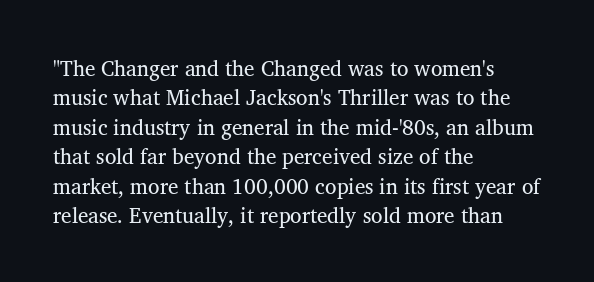
Q: Is the text bold? A: No.
Q: Is the text italic (slanted)? A: No, it is upright.
Q: Is the text underlined? A: No.
Q: How is the paragraph aligned? A: Left-aligned.
Q: Is the spacing between letters normal or unusually wide? A: Normal.
Q: Is the spacing between lines tight, normal or loose? A: Normal.
